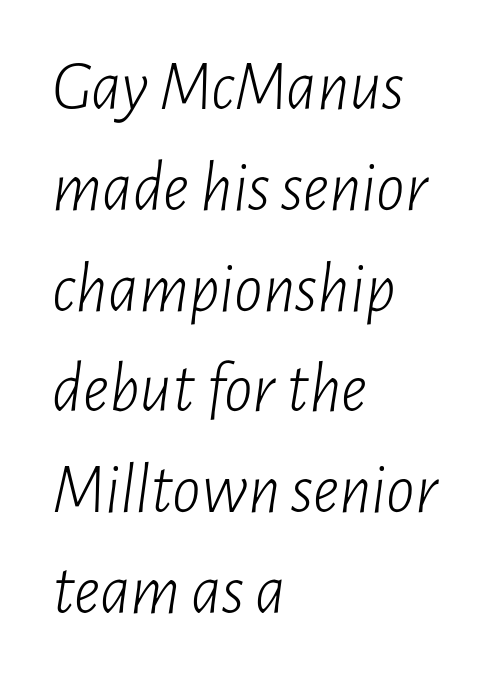
The image shows 71 px light, condensed type, italic (leaning right); set left-aligned, normal line spacing (1.42x), normal letter spacing, not underlined; low stroke contrast and a medium x-height.
